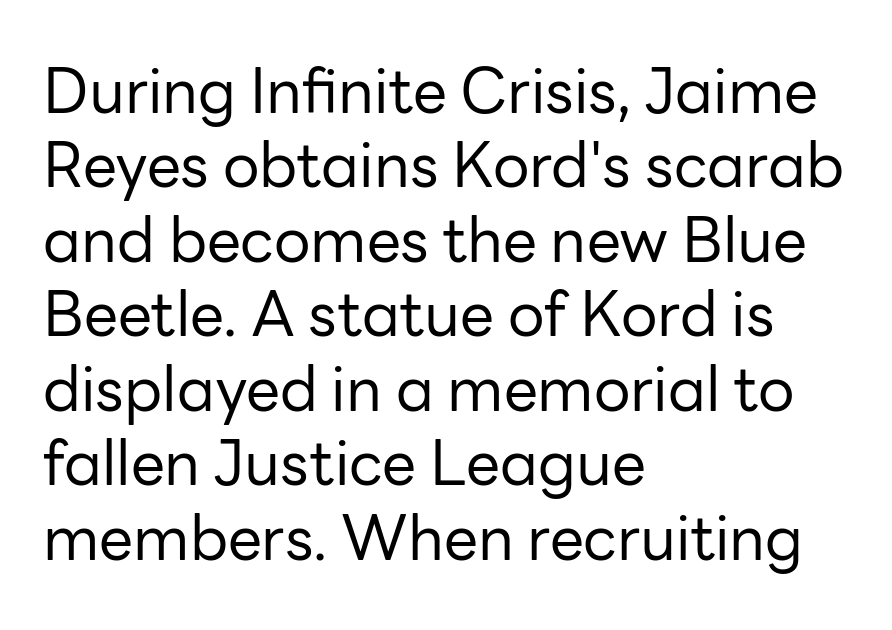
If you drew a line through each stem, it would be perfectly vertical. These lines stack with their left ends in a neat column. Check where the strokes stop: nothing finishes them off — pure sans. Rule under the text: the space is simply empty. Spacing verdict: proportional, widths tailored to each character.
